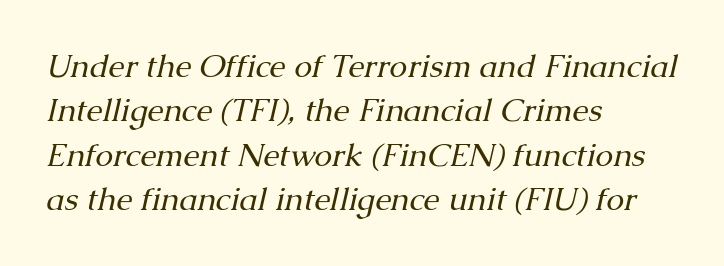
{"serif": "yes", "italic": "yes", "lean": "right", "slant_degrees": 13, "bold": "no", "weight": "regular", "width": "normal", "stroke_contrast": "medium", "x_height": "medium", "monospaced": "no", "underline": "no", "align": "left", "line_spacing": "normal", "line_spacing_ratio": 1.39, "letter_spacing": "normal", "letter_spacing_em": 0.0, "glyph_px": 32}
